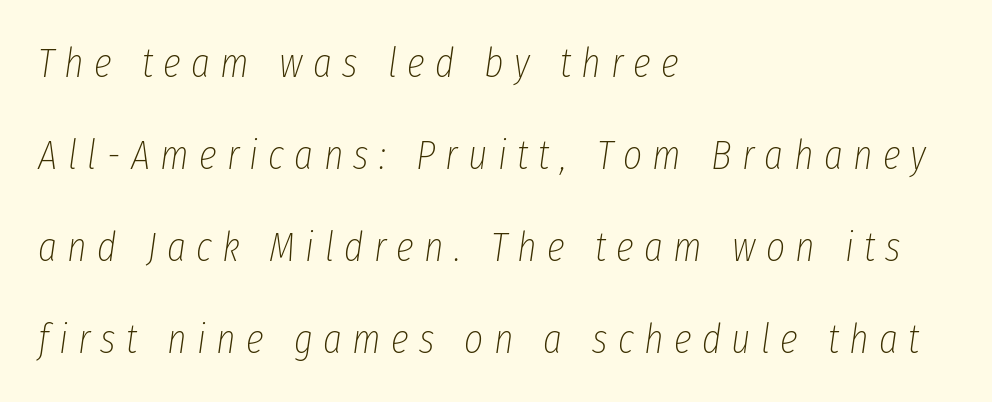
You can tell it's italic because the verticals aren't actually vertical. Here the designer chose a conventional face with non-uniform glyph widths. The lines in this sample share a left origin and differ only in where they stop. Rule under the text: the space is simply empty. Leading is clearly above the norm, producing a sparse column.
